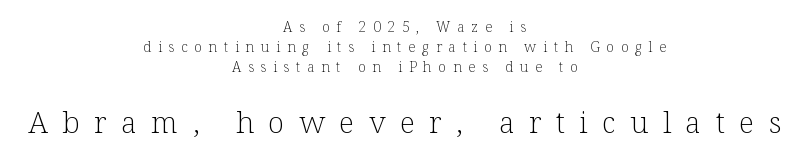
The image shows 30 px light serif type, upright; set centered, normal line spacing (1.44x), unusually wide letter spacing (+0.48 em), not underlined; the second (bottom) block is 2.14x larger; low stroke contrast and a medium x-height.
